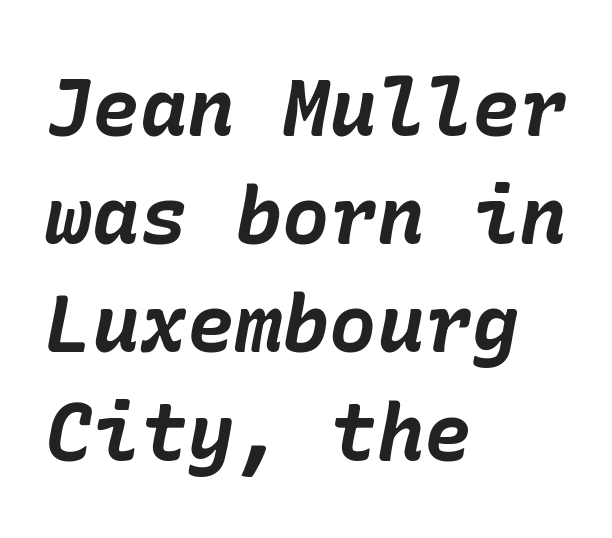
A clean baseline with only descenders dipping below it. Tracking here is standard; glyphs follow each other at the usual distance. Typographic density is high because the face is bold. Alignment: flush left.
